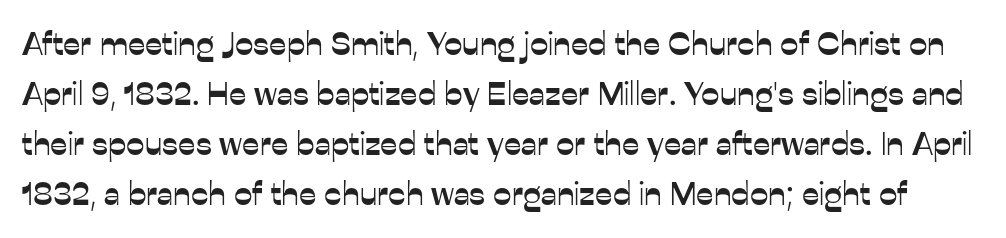
The image shows 33 px sans-serif type, upright; set normal line spacing (1.52x), normal letter spacing, not underlined; low stroke contrast and a medium x-height.
